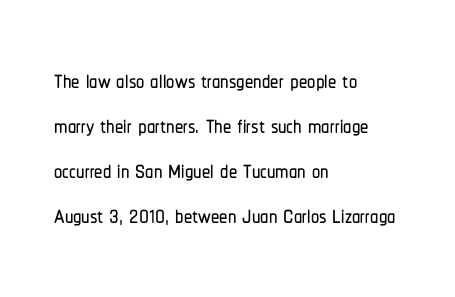
{"serif": "no", "italic": "no", "width": "condensed", "stroke_contrast": "low", "x_height": "medium", "monospaced": "no", "underline": "no", "align": "left", "line_spacing": "normal", "line_spacing_ratio": 1.36, "letter_spacing": "normal", "letter_spacing_em": 0.0, "glyph_px": 33}
